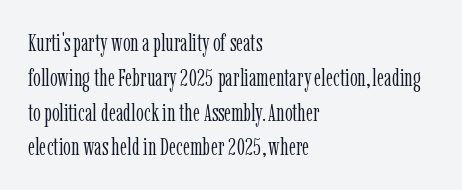
The image shows 24 px text type, upright; set left-aligned, normal line spacing (1.45x), normal letter spacing, not underlined.
